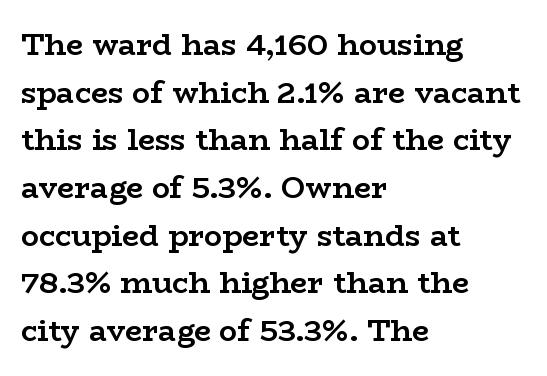
{"serif": "yes", "italic": "no", "bold": "yes", "weight": "semibold", "width": "wide", "stroke_contrast": "low", "x_height": "medium", "monospaced": "no", "underline": "no", "align": "left", "line_spacing": "normal", "line_spacing_ratio": 1.59, "letter_spacing": "normal", "letter_spacing_em": 0.0, "glyph_px": 30}
